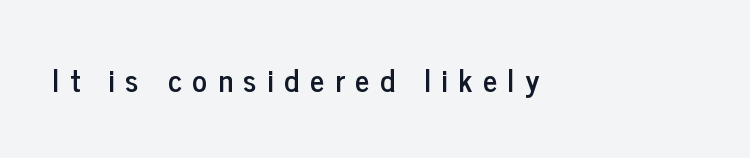
The image shows 31 px condensed sans-serif type, upright; set unusually wide letter spacing (+0.34 em), not underlined; low stroke contrast and a medium x-height.
